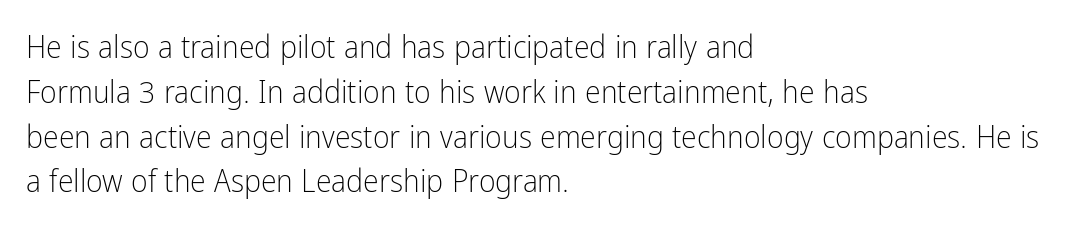
A sans-serif font was chosen for this passage. The foot of each line stays bare and open. Posture: straight, roman, zero tilt. Whoever set this chose a conventional vertical rhythm. The passage shown is typed in a proportional face where columns would drift. Here the glyphs are tracked normally, forming tight word shapes.
